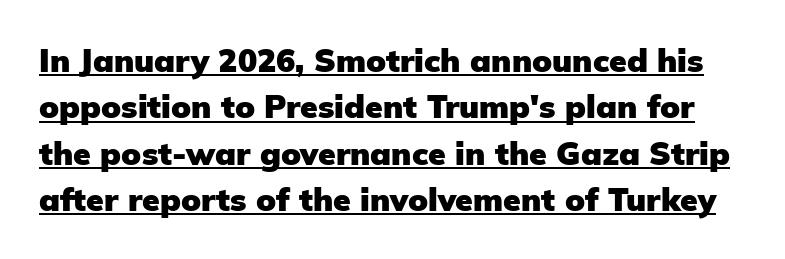
Q: Is the text bold? A: Yes.
Q: Is the text italic (slanted)? A: No, it is upright.
Q: Is the typeface a serif or a sans-serif typeface? A: Sans-serif.
Q: Is the text underlined? A: Yes.
Q: Is the spacing between letters normal or unusually wide? A: Normal.
Q: Is the spacing between lines tight, normal or loose? A: Normal.
Q: Width (condensed, normal, or wide)? A: Normal.
Q: Stroke contrast? A: Low.
Q: x-height? A: Medium.
Q: Monospaced? A: No.
